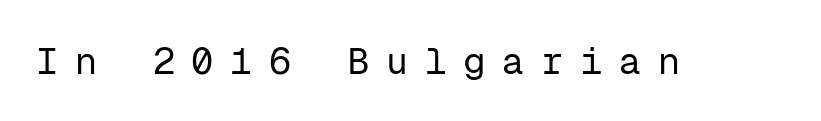
Q: Is the text bold? A: No.
Q: Is the text italic (slanted)? A: No, it is upright.
Q: Is the typeface a serif or a sans-serif typeface? A: Sans-serif.
Q: Is the text underlined? A: No.
Q: Is the spacing between letters normal or unusually wide? A: Unusually wide.
Q: Width (condensed, normal, or wide)? A: Normal.
Q: Stroke contrast? A: Low.
Q: x-height? A: Medium.
Q: Monospaced? A: Yes.
